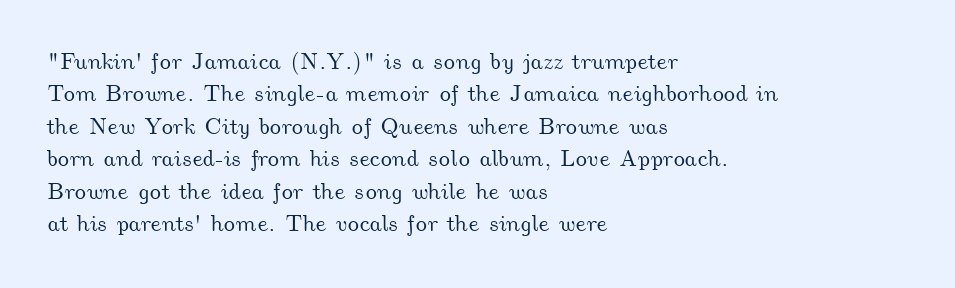
Q: Is the text underlined? A: No.
Q: How is the paragraph aligned? A: Left-aligned.
Q: Is the spacing between letters normal or unusually wide? A: Normal.
Q: Is the spacing between lines tight, normal or loose? A: Normal.
